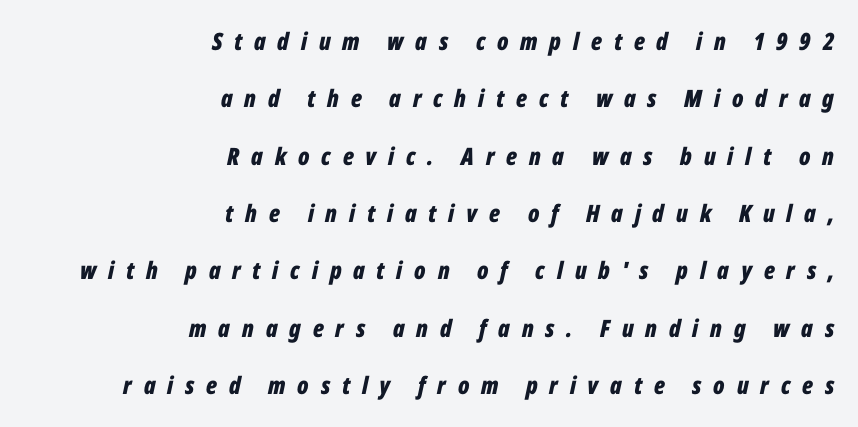
{"italic": "yes", "lean": "right", "slant_degrees": 12, "bold": "yes", "underline": "no", "align": "right", "line_spacing": "loose", "line_spacing_ratio": 2.39, "letter_spacing": "wide", "letter_spacing_em": 0.49, "glyph_px": 24}
